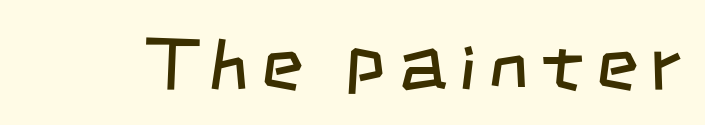
The image shows 72 px regular-weight, condensed sans-serif type; set not underlined; low stroke contrast and a large x-height.
